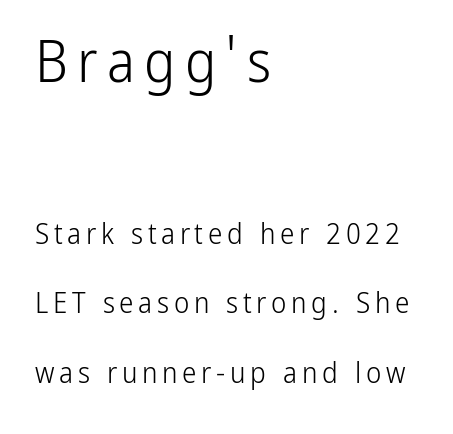
{"serif": "no", "italic": "no", "bold": "no", "weight": "light", "width": "condensed", "stroke_contrast": "low", "x_height": "medium", "monospaced": "no", "underline": "no", "align": "left", "line_spacing": "loose", "line_spacing_ratio": 2.39, "larger_block": "first", "size_ratio": 2.0, "glyph_px": 58}
